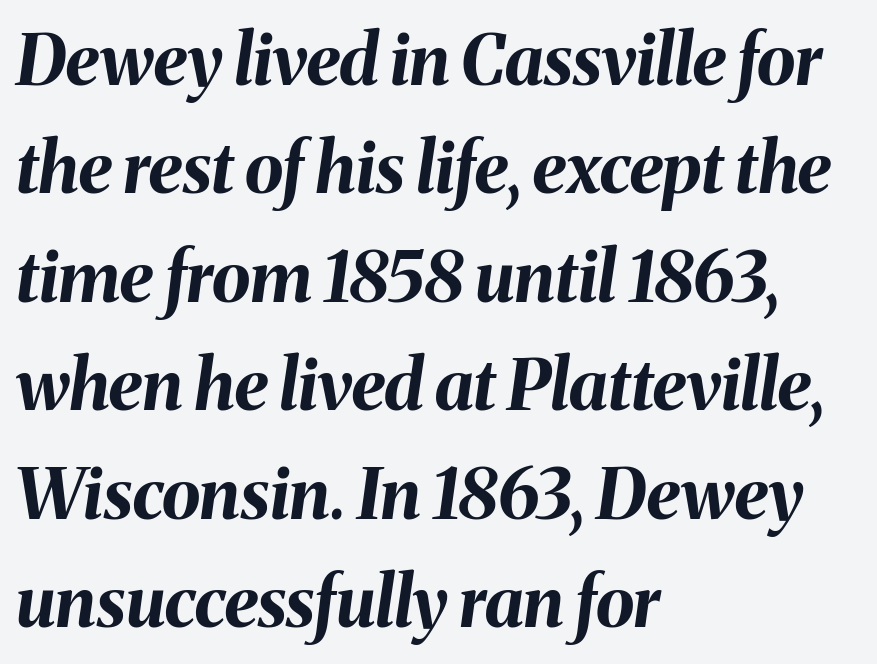
This sample uses an oblique cut, with every glyph tilted off the vertical. Set as a true bold cut, around the 700 mark. The rendering uses a moderate line-height, typical for paragraphs. Nothing unusual about the tracking: characters are spaced as the font intends. Compared with a centered layout, this one pins lines to the left instead.
